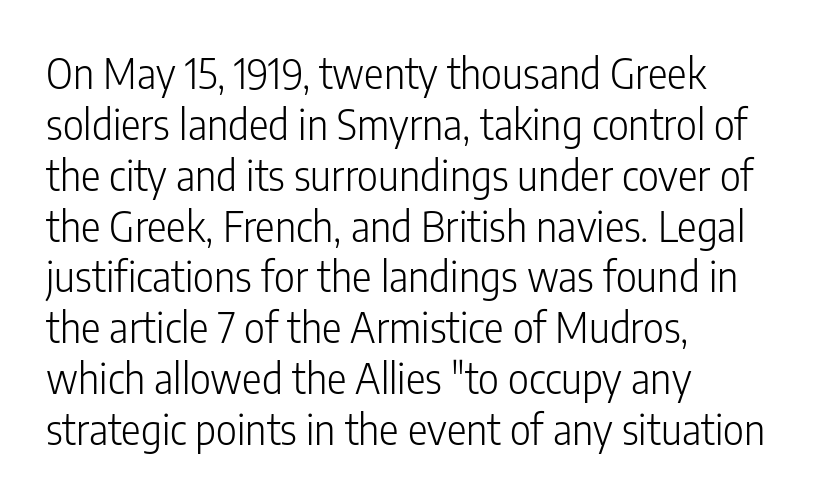
The image shows 41 px light, condensed sans-serif type, upright; set left-aligned, line spacing 1.24x, normal letter spacing, not underlined; low stroke contrast and a medium x-height.
